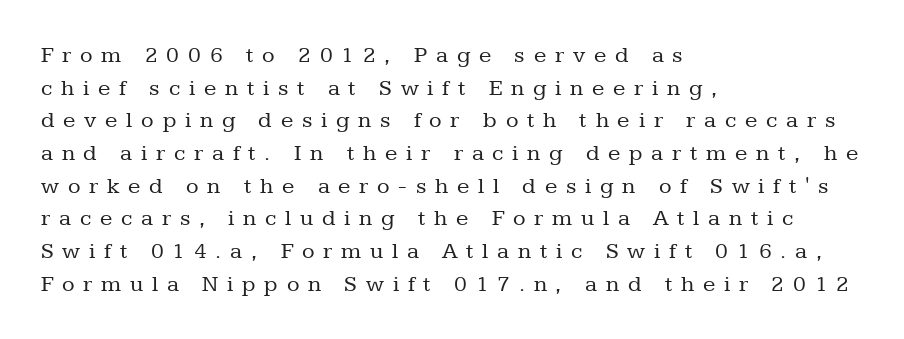
Q: Is the text bold? A: No.
Q: Is the text italic (slanted)? A: No, it is upright.
Q: Is the text underlined? A: No.
Q: How is the paragraph aligned? A: Left-aligned.
Q: Is the spacing between letters normal or unusually wide? A: Unusually wide.
Q: Is the spacing between lines tight, normal or loose? A: Normal.
